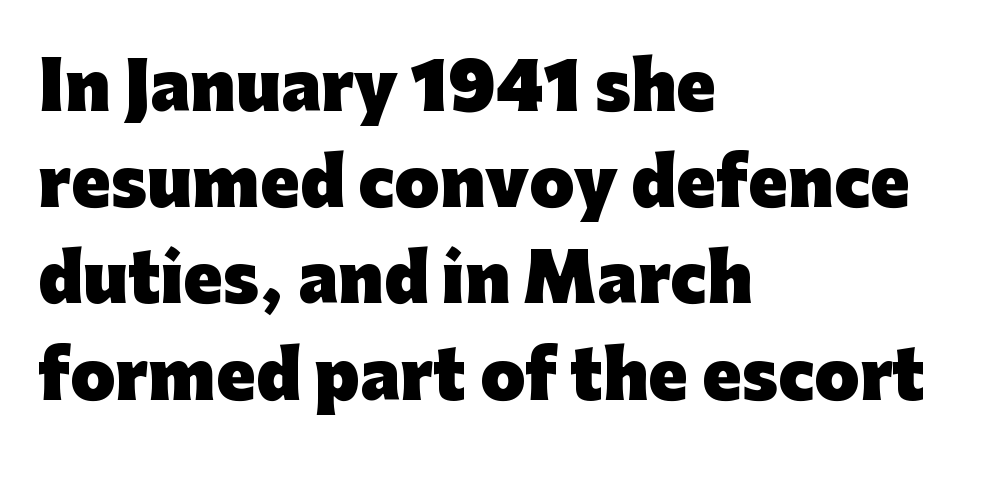
The image shows 65 px heavy sans-serif type, upright; set left-aligned, normal line spacing (1.48x), normal letter spacing, not underlined; low stroke contrast and a medium x-height.
